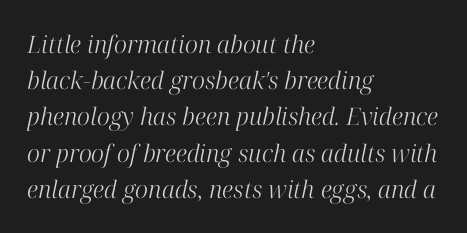
The image shows 24 px text type, italic (leaning right); set left-aligned, normal line spacing (1.51x), normal letter spacing, not underlined.
